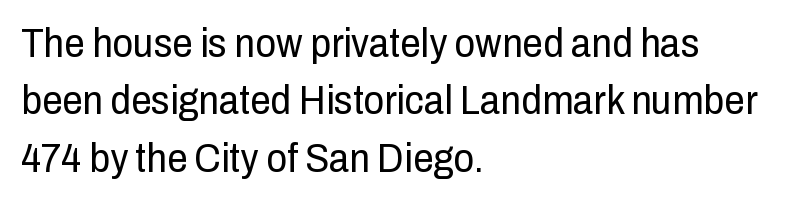
The space between consecutive lines is moderate. Just letters on the line, the space beneath them empty. Spacing verdict: proportional, widths tailored to each character. One-word summary of the alignment: left. If you drew a line through each stem, it would be perfectly vertical.
